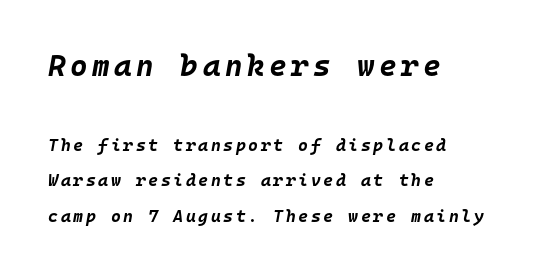
The leading is generous, giving the passage an open texture. All the whitespace from short lines collects on the right. Bare-footed words on every line. Is the type bold? Yes — the strokes are clearly thick and heavy. Type size steps down from the first block to the second. Here the designer chose a console-style face with uniform glyph widths.
